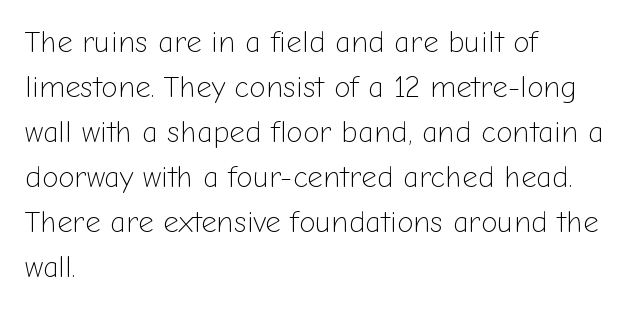
The weight would be labelled regular, book, light, or lighter still. Font category for this specimen: sans-serif. These lines are rendered in a variable-pitch font. Is the letter spacing exaggerated? No — it looks like the ordinary default.
